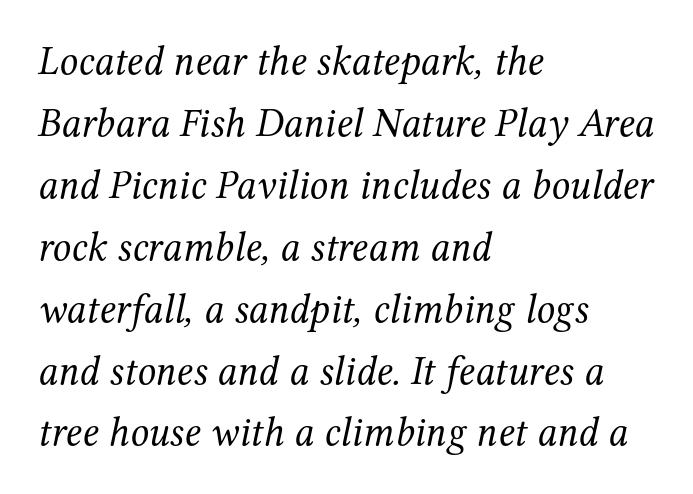
The image shows 41 px regular-weight serif type, italic (leaning right); set left-aligned, normal line spacing (1.51x), normal letter spacing, not underlined; medium stroke contrast and a medium x-height.
